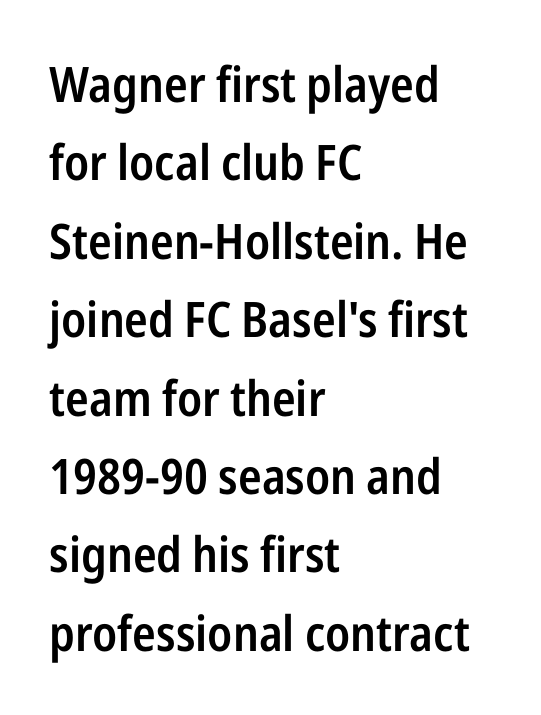
{"serif": "no", "italic": "no", "bold": "semi", "weight": "semibold", "width": "condensed", "stroke_contrast": "low", "x_height": "medium", "monospaced": "no", "underline": "no", "align": "left", "line_spacing": "normal", "line_spacing_ratio": 1.6, "letter_spacing": "normal", "letter_spacing_em": 0.0, "glyph_px": 49}
